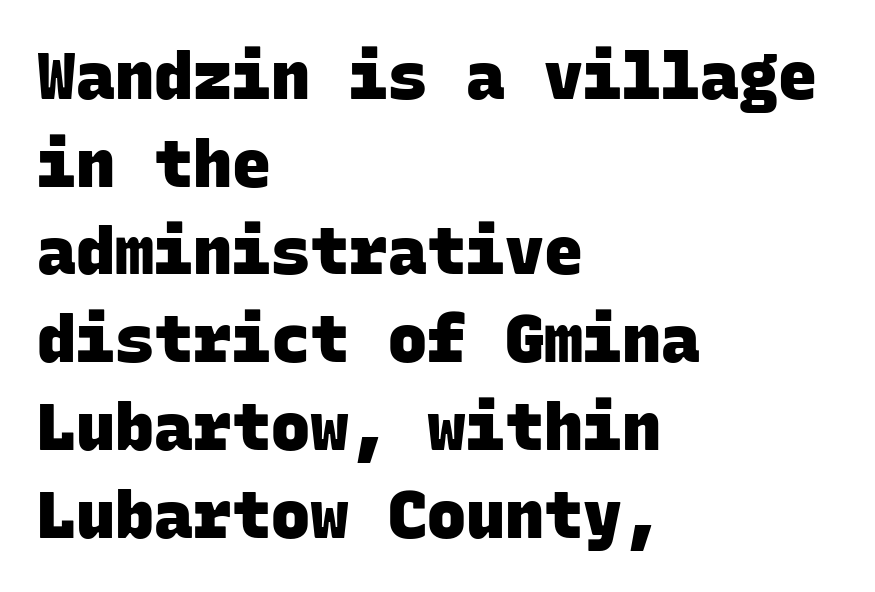
The image shows 65 px heavy sans-serif type, monospaced; set left-aligned, normal line spacing (1.35x), normal letter spacing, not underlined; low stroke contrast and a large x-height.
